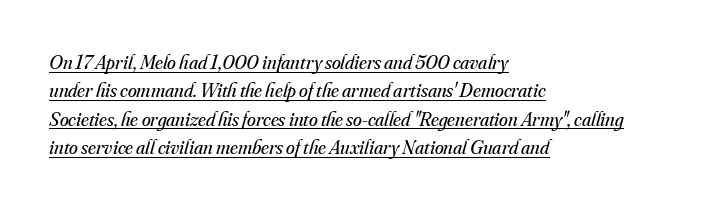
{"italic": "yes", "lean": "right", "slant_degrees": 16, "bold": "no", "underline": "yes", "align": "left", "line_spacing": "normal", "line_spacing_ratio": 1.42, "letter_spacing": "normal", "letter_spacing_em": 0.0, "glyph_px": 20}
